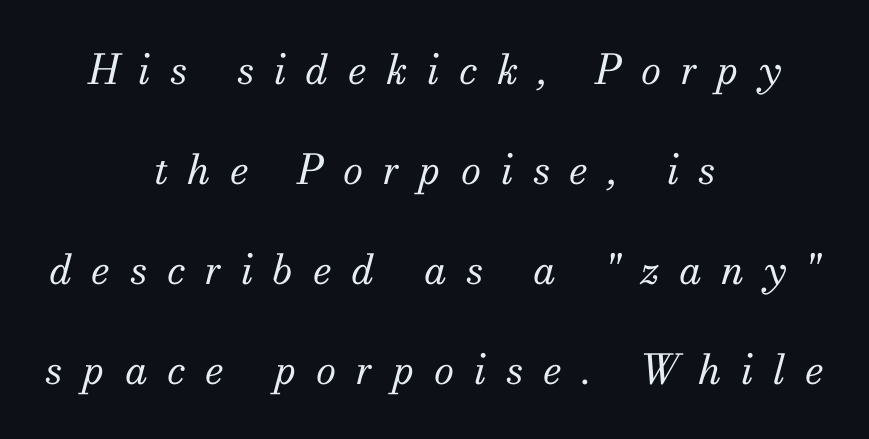
The specimen omits any rule beneath the text block's lines. The glyphs look as if they've been sheared to an angle. The type family on display is of the serif kind. The passage shown is typed in a proportional face where columns would drift. Loosely led — the rows are spread out. No letter is thick-stroked: the sample isn't bold.
